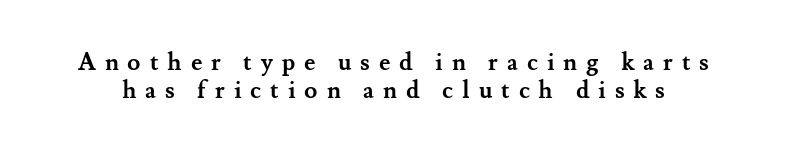
Compared with typical paragraphs, the rows here are closer together. Spacing between characters has been opened up far beyond the box default. A dark, heavy texture on the line: the type is bold. Bare-footed words on every line. Italic: no, the glyphs are upright roman.
